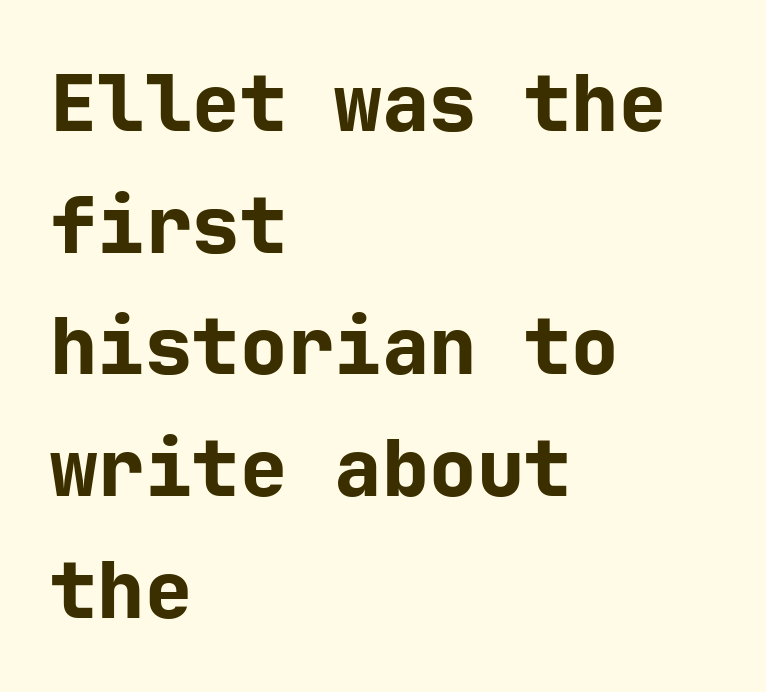
How are the letters spaced? Ordinarily, with no added tracking. Ascenders rise straight up at ninety degrees. Whoever set this chose a conventional vertical rhythm. Does the weight exceed regular? Yes, all the way to bold.
